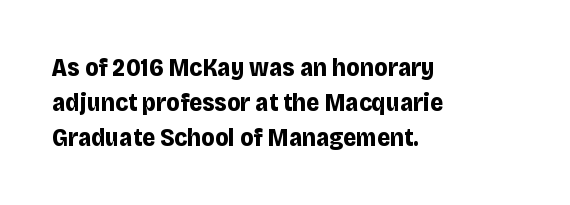
The image shows 25 px bold type, upright; set left-aligned, normal line spacing (1.4x), normal letter spacing, not underlined.
